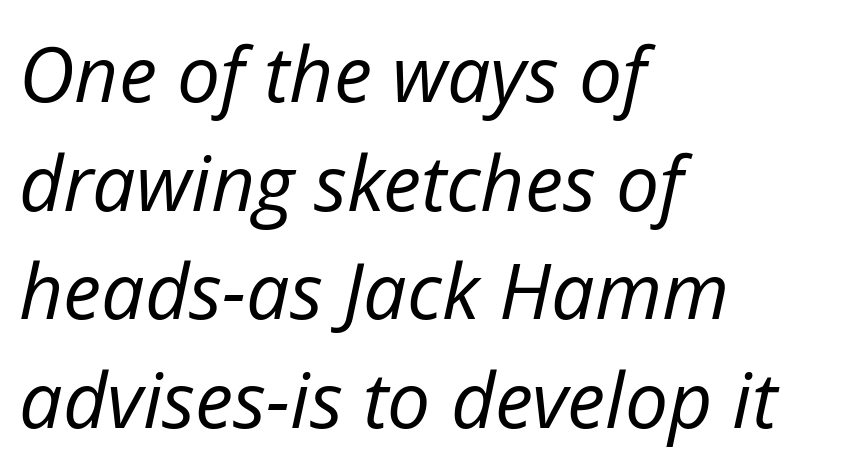
Q: Is the text bold? A: No.
Q: Is the text italic (slanted)? A: Yes, it leans right by about 12 degrees.
Q: Is the text underlined? A: No.
Q: How is the paragraph aligned? A: Left-aligned.
Q: Is the spacing between letters normal or unusually wide? A: Normal.
Q: Is the spacing between lines tight, normal or loose? A: Normal.
Q: Width (condensed, normal, or wide)? A: Normal.
Q: Stroke contrast? A: Low.
Q: x-height? A: Medium.
Q: Monospaced? A: No.
